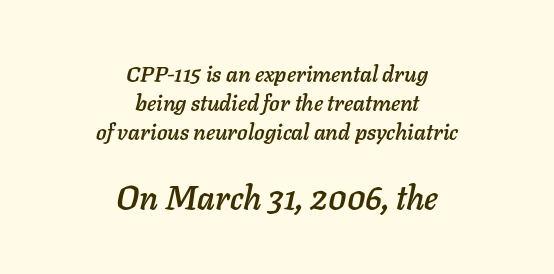
The letterforms sit shoulder to shoulder at normal distance. Would a proofreader flag this as italicized? Yes. Visually the block forms a symmetrical silhouette, jagged on both flanks. Vertical spacing — default. The rendering uses natural spacing where letterforms have individual widths. The emphasis by scale lands on block number two, below.
